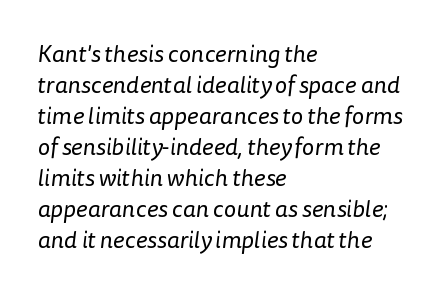
Descenders hang freely into open space. Weight: regular or lighter. One glance says typical: line gaps are just what's usual. You could call the tracking neutral — neither tight nor loose. If you drew a ruler down the left edge, every line would touch it.
